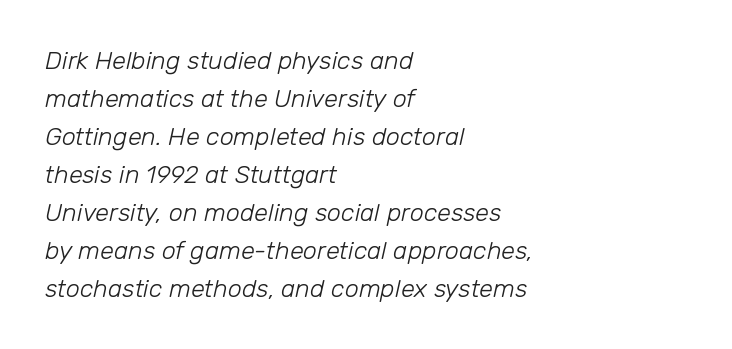
Q: Is the text bold? A: No.
Q: Is the text italic (slanted)? A: Yes, it leans right by about 12 degrees.
Q: Is the text underlined? A: No.
Q: How is the paragraph aligned? A: Left-aligned.
Q: Is the spacing between letters normal or unusually wide? A: Normal.
Q: Is the spacing between lines tight, normal or loose? A: Normal.
